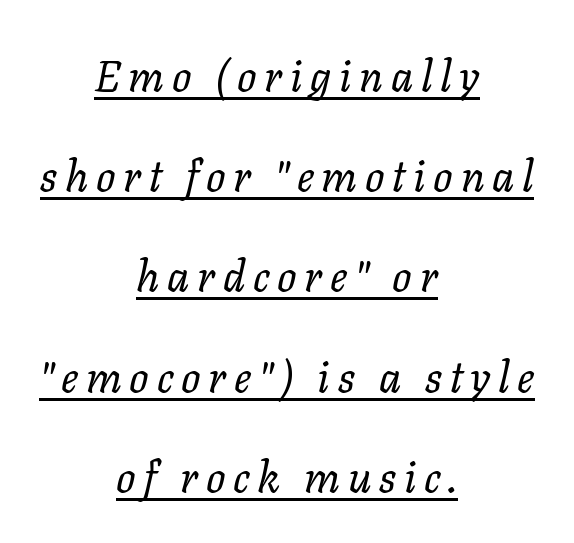
Q: Is the text bold? A: No.
Q: Is the text italic (slanted)? A: Yes, it leans right by about 11 degrees.
Q: Is the text underlined? A: Yes.
Q: How is the paragraph aligned? A: Centered.
Q: Is the spacing between lines tight, normal or loose? A: Loose.
Q: Width (condensed, normal, or wide)? A: Normal.
Q: Stroke contrast? A: Low.
Q: x-height? A: Medium.
Q: Monospaced? A: No.
